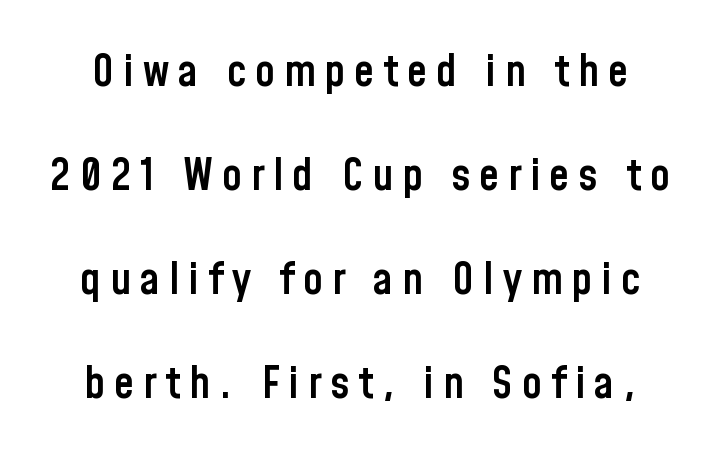
Q: Is the text bold? A: Semi-bold.
Q: Is the text italic (slanted)? A: No, it is upright.
Q: Is the typeface a serif or a sans-serif typeface? A: Sans-serif.
Q: Is the text underlined? A: No.
Q: Is the spacing between letters normal or unusually wide? A: Unusually wide.
Q: Is the spacing between lines tight, normal or loose? A: Loose.
Q: Width (condensed, normal, or wide)? A: Condensed.
Q: Stroke contrast? A: Low.
Q: x-height? A: Medium.
Q: Monospaced? A: No.
